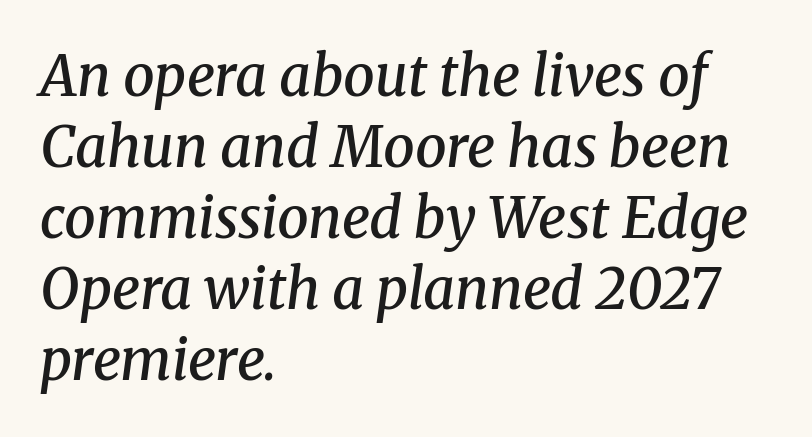
{"serif": "yes", "italic": "yes", "lean": "right", "slant_degrees": 8, "bold": "semi", "weight": "semibold", "width": "normal", "stroke_contrast": "medium", "x_height": "medium", "monospaced": "no", "underline": "no", "align": "left", "line_spacing": "normal", "line_spacing_ratio": 1.27, "letter_spacing": "normal", "letter_spacing_em": 0.0, "glyph_px": 56}
